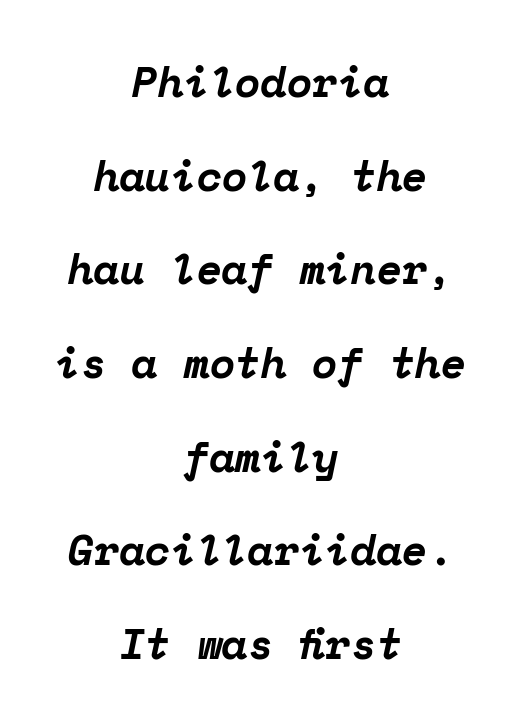
This is serif lettering, the kind often seen in printed books. The rendering uses a large line-height, opening up the rows. In terms of letterspacing, this is plain default setting. Rendered with sloped, italic letterforms.
